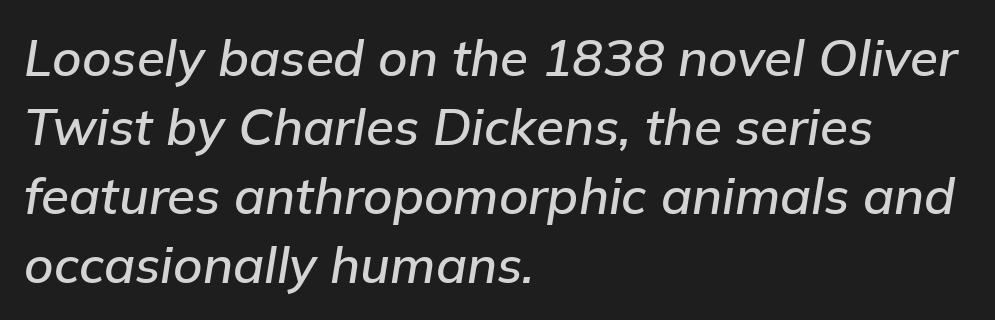
Q: Is the text italic (slanted)? A: Yes, it leans right by about 9 degrees.
Q: Is the text underlined? A: No.
Q: How is the paragraph aligned? A: Left-aligned.
Q: Is the spacing between letters normal or unusually wide? A: Normal.
Q: Is the spacing between lines tight, normal or loose? A: Normal.
Q: Width (condensed, normal, or wide)? A: Normal.
Q: Stroke contrast? A: Low.
Q: x-height? A: Medium.
Q: Monospaced? A: No.
